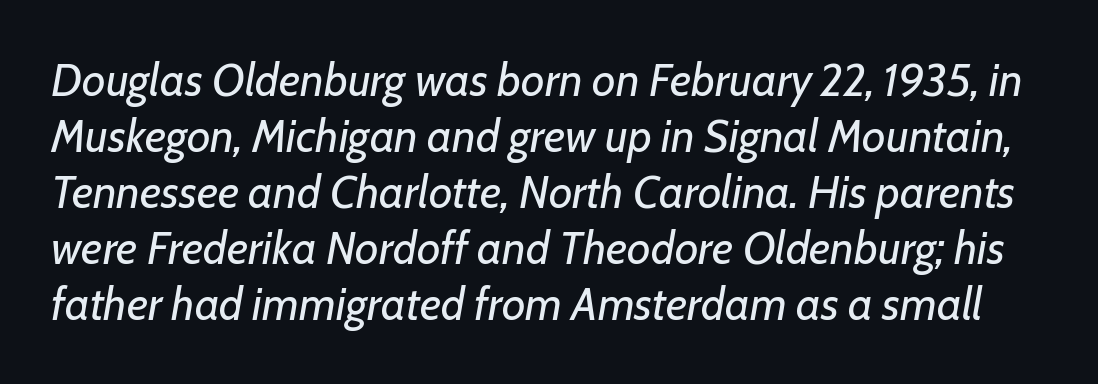
Here the designer chose a conventional face with non-uniform glyph widths. Spacing between characters is what you'd get straight out of the box. Heft: none added — not bold. Notice how the stems are inclined rather than vertical — that's the hallmark of italics. Each row of text sits above clean, open space.
